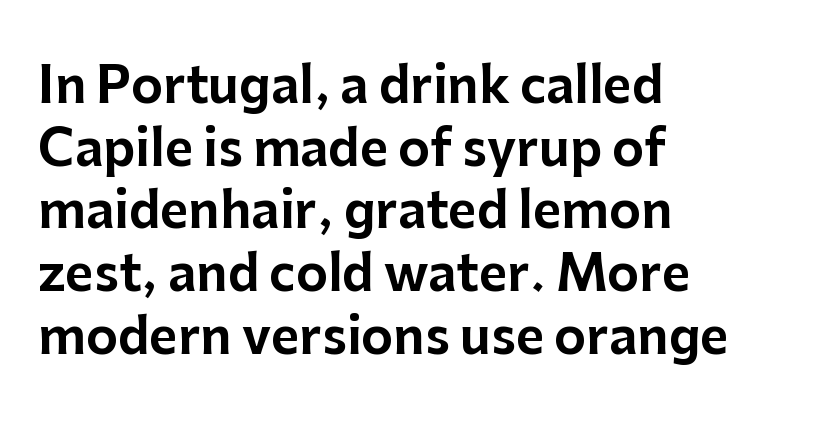
{"serif": "no", "italic": "no", "width": "normal", "stroke_contrast": "low", "x_height": "medium", "monospaced": "no", "underline": "no", "align": "left", "line_spacing": "normal", "line_spacing_ratio": 1.28, "letter_spacing": "normal", "letter_spacing_em": 0.0, "glyph_px": 49}
